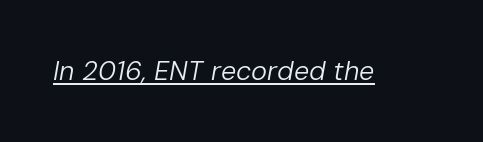
{"italic": "yes", "lean": "right", "slant_degrees": 10, "bold": "no", "underline": "yes", "letter_spacing": "normal", "letter_spacing_em": 0.0, "glyph_px": 27}
